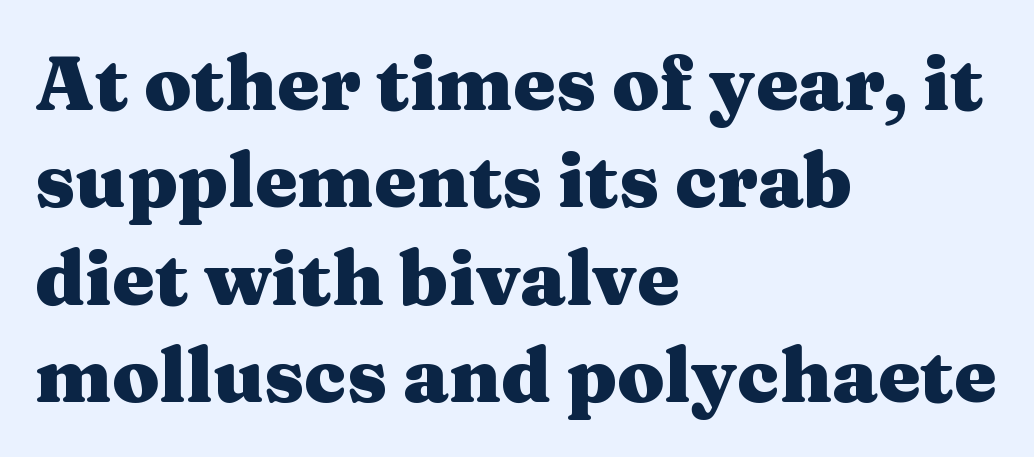
A serif font was chosen for this passage. Do the characters align in a grid? No, the font is proportional. Vertically, the passage feels balanced, rows spaced as you'd expect. Nobody touched the tracking dial on this one. What weight is shown? A full bold with thick strokes.
